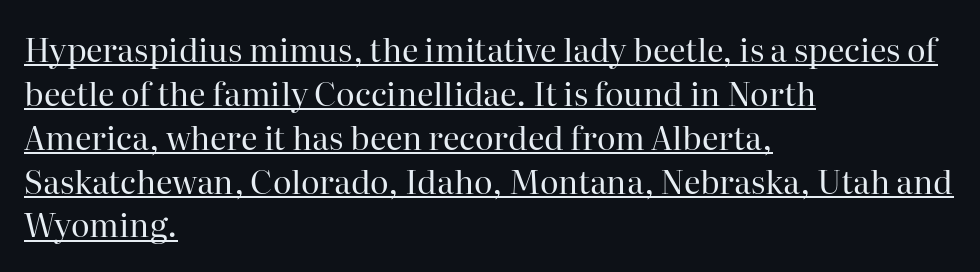
Typeset ragged right — the left edge is the straight one. The passage shown stacks its lines at a standard gap. The face used here is proportionally spaced, like ordinary book or web type. Stroke mass is kept to a normal reading level or below. This sample uses plain, unmodified letter spacing. The sample's only ornament is a line tracing under the words.
